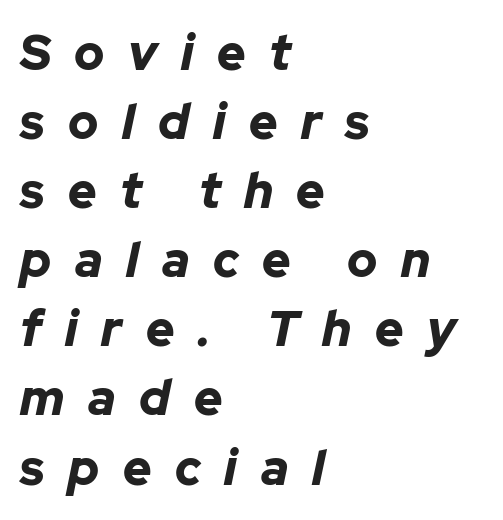
Q: Is the text bold? A: Yes.
Q: Is the text italic (slanted)? A: Yes, it leans right by about 12 degrees.
Q: Is the text underlined? A: No.
Q: How is the paragraph aligned? A: Left-aligned.
Q: Is the spacing between letters normal or unusually wide? A: Unusually wide.
Q: Is the spacing between lines tight, normal or loose? A: Normal.
Q: Width (condensed, normal, or wide)? A: Normal.
Q: Stroke contrast? A: Low.
Q: x-height? A: Medium.
Q: Monospaced? A: No.
